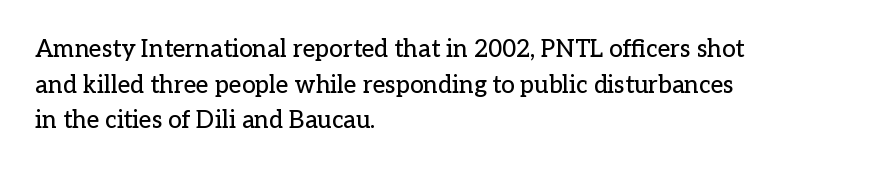
The lettering holds an erect, upright posture throughout. Inter-character spacing is left at the font's built-in metrics. The glyphs are unaccompanied by any horizontal stroke below them. Horizontal alignment here is leftward, the default for most running prose. Is there much room between lines? A standard amount, neither cramped nor airy.
